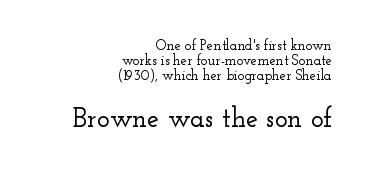
Type without underlining. These lines are set flush right with a ragged left edge. The font's upright variant was chosen for this text. Successive baselines arrive quickly, one right under another. Visually, the bottom section dominates because its glyphs are scaled up. The letters sit at their default tracking, neither squeezed nor spread.
